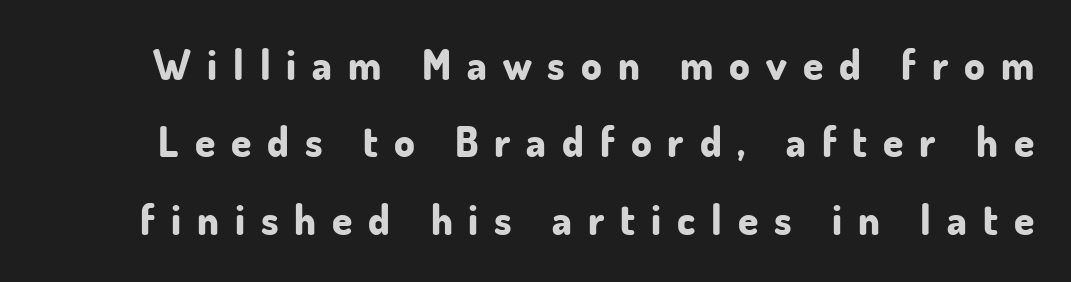
{"serif": "no", "italic": "no", "bold": "yes", "weight": "bold", "width": "normal", "stroke_contrast": "low", "x_height": "small", "monospaced": "no", "underline": "no", "line_spacing_ratio": 1.89, "letter_spacing": "wide", "letter_spacing_em": 0.39, "glyph_px": 41}
